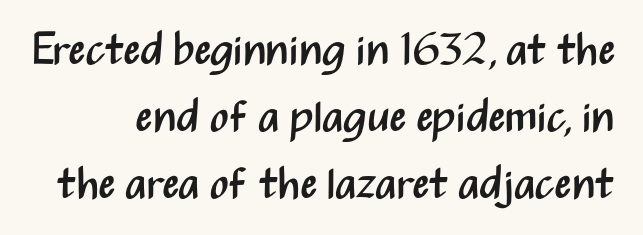
Q: Is the text bold? A: No.
Q: Is the text italic (slanted)? A: No, it is upright.
Q: Is the typeface a serif or a sans-serif typeface? A: Sans-serif.
Q: Is the text underlined? A: No.
Q: Is the spacing between letters normal or unusually wide? A: Normal.
Q: Is the spacing between lines tight, normal or loose? A: Normal.
Q: Width (condensed, normal, or wide)? A: Condensed.
Q: Stroke contrast? A: Medium.
Q: x-height? A: Medium.
Q: Monospaced? A: No.
